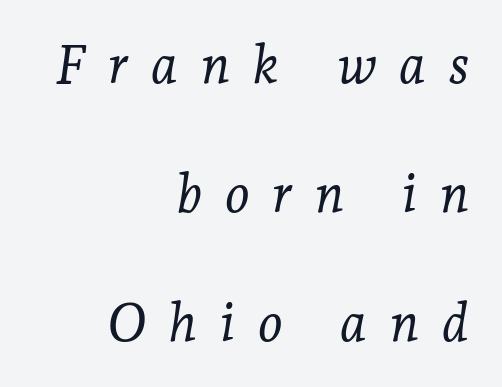
The image shows 53 px light serif type, italic (leaning right); set right-aligned, loose line spacing (2.43x), unusually wide letter spacing (+0.43 em), not underlined; low stroke contrast and a medium x-height.
